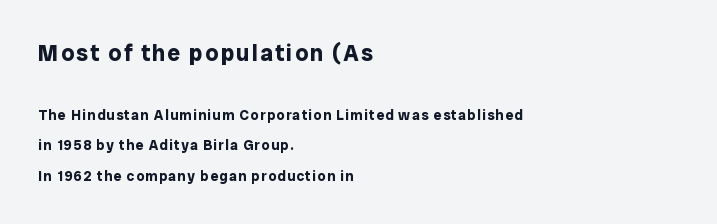
{"italic": "no", "bold": "yes", "underline": "no", "align": "left", "line_spacing": "loose", "line_spacing_ratio": 2.16, "larger_block": "first", "size_ratio": 1.64, "glyph_px": 23}
